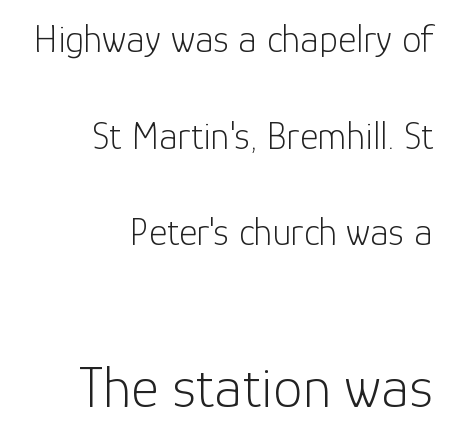
Q: Is the text bold? A: No.
Q: Is the text italic (slanted)? A: No, it is upright.
Q: Is the typeface a serif or a sans-serif typeface? A: Sans-serif.
Q: Is the text underlined? A: No.
Q: How is the paragraph aligned? A: Right-aligned.
Q: Is the spacing between letters normal or unusually wide? A: Normal.
Q: Is the spacing between lines tight, normal or loose? A: Loose.
Q: Which block of text is set in a larger size, the first (top) or the second (bottom)? A: The second (bottom) one.
Q: Width (condensed, normal, or wide)? A: Normal.
Q: Stroke contrast? A: Low.
Q: x-height? A: Medium.
Q: Monospaced? A: No.
